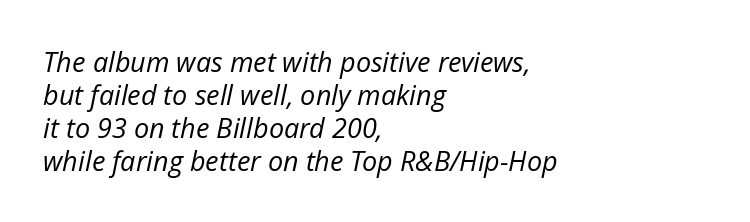
{"italic": "yes", "lean": "right", "slant_degrees": 12, "bold": "no", "underline": "no", "align": "left", "line_spacing_ratio": 1.22, "letter_spacing": "normal", "letter_spacing_em": 0.0, "glyph_px": 27}
